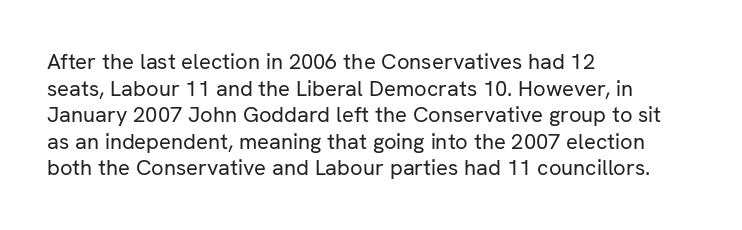
The image shows 22 px text type, upright; set left-aligned, line spacing 1.21x, normal letter spacing, not underlined.
